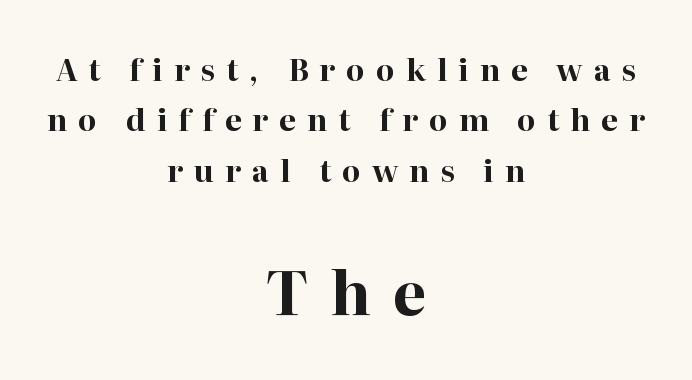
Q: Is the text bold? A: Yes.
Q: Is the text italic (slanted)? A: No, it is upright.
Q: Is the typeface a serif or a sans-serif typeface? A: Serif.
Q: Is the text underlined? A: No.
Q: How is the paragraph aligned? A: Centered.
Q: Is the spacing between letters normal or unusually wide? A: Unusually wide.
Q: Is the spacing between lines tight, normal or loose? A: Normal.
Q: Which block of text is set in a larger size, the first (top) or the second (bottom)? A: The second (bottom) one.
Q: Width (condensed, normal, or wide)? A: Normal.
Q: Stroke contrast? A: High.
Q: x-height? A: Medium.
Q: Monospaced? A: No.
